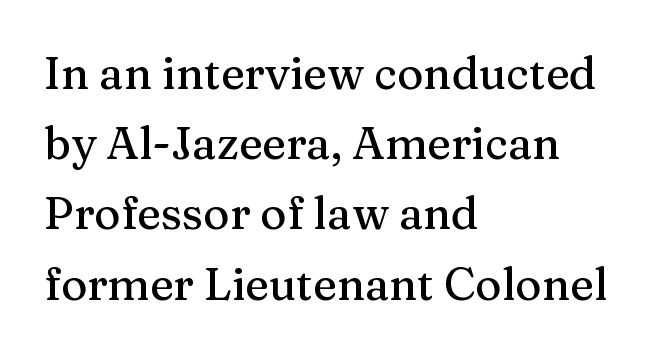
Any mark beneath the type? The region is blank. No italicization has been applied; the sample stays upright. These lines sit exactly where default settings would place them. A typesetter would call this proportional, since set widths differ per character. The typeface chosen for these lines features serifs. The rag falls on the right side of this text block.
